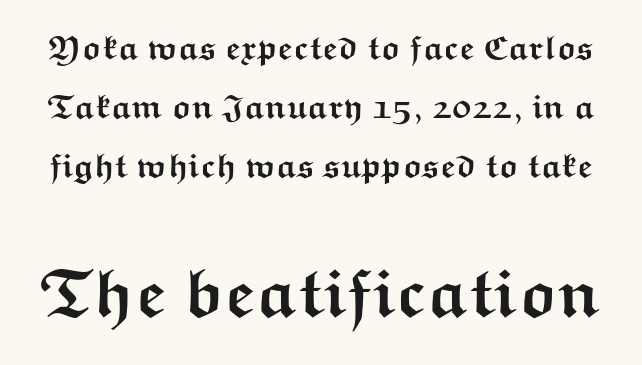
Q: Is the text bold? A: Yes.
Q: Is the text italic (slanted)? A: No, it is upright.
Q: Is the typeface a serif or a sans-serif typeface? A: Sans-serif.
Q: Is the text underlined? A: No.
Q: Is the spacing between letters normal or unusually wide? A: Normal.
Q: Which block of text is set in a larger size, the first (top) or the second (bottom)? A: The second (bottom) one.
Q: Width (condensed, normal, or wide)? A: Wide.
Q: Stroke contrast? A: Medium.
Q: x-height? A: Medium.
Q: Monospaced? A: No.
